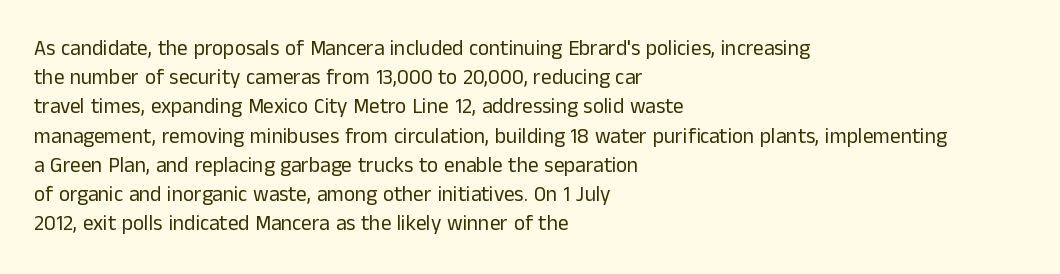
The image shows 21 px text type, upright; set left-aligned, normal line spacing (1.39x), normal letter spacing, not underlined.
